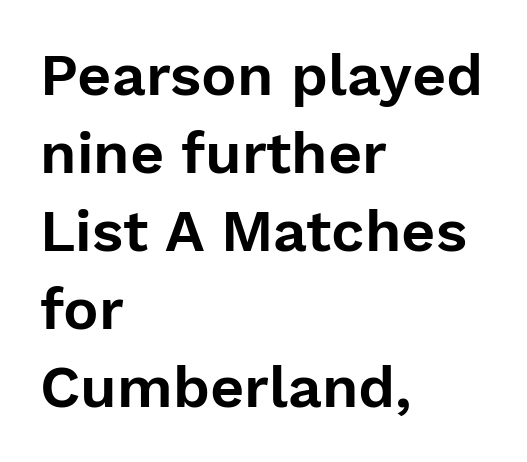
Think of a printed novel: that variable character pitch is what you see here. Italic? Not at all — the glyphs are vertical. The tracking reads as untouched default to a designer's eye. Underlining? Definitely not there. Is the block centered? No — it sits flush against the left margin. Leading: standard.
